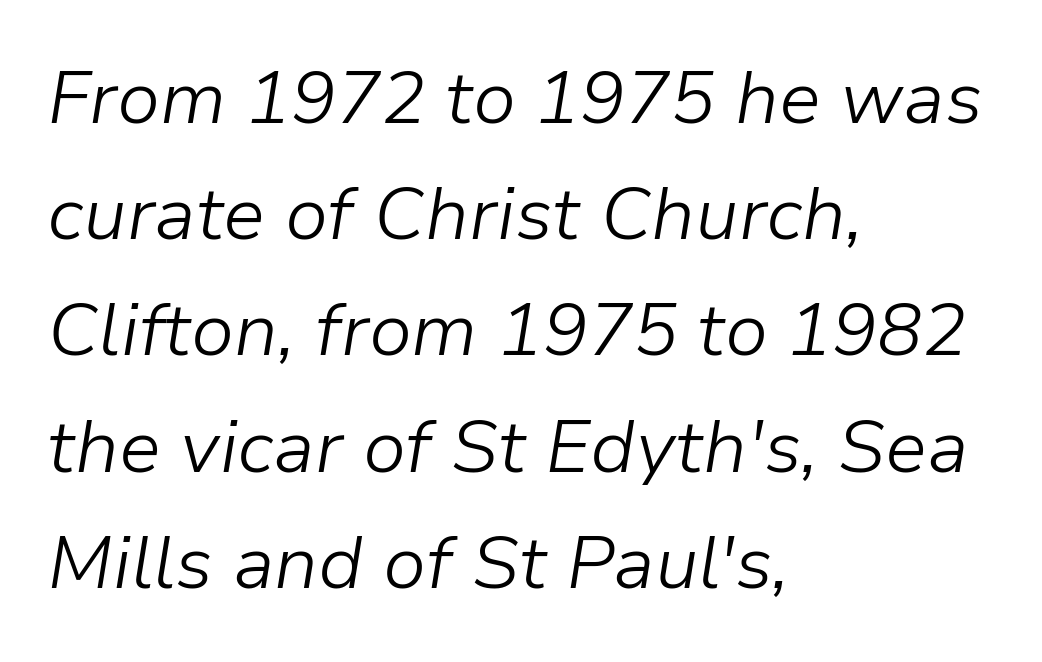
{"italic": "yes", "lean": "right", "slant_degrees": 9, "bold": "no", "weight": "light", "width": "normal", "stroke_contrast": "low", "x_height": "medium", "monospaced": "no", "underline": "no", "align": "left", "line_spacing": "normal", "line_spacing_ratio": 1.55, "letter_spacing": "normal", "letter_spacing_em": 0.0, "glyph_px": 75}
